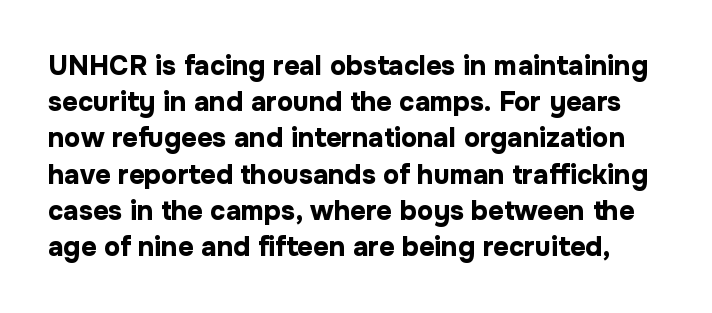
{"italic": "no", "bold": "yes", "underline": "no", "line_spacing": "normal", "line_spacing_ratio": 1.34, "letter_spacing": "normal", "letter_spacing_em": 0.0, "glyph_px": 27}
